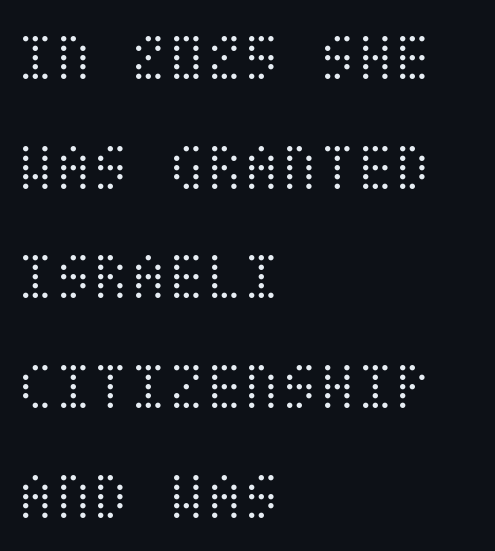
Q: Is the text bold? A: No.
Q: Is the text italic (slanted)? A: No, it is upright.
Q: Is the text underlined? A: No.
Q: How is the paragraph aligned? A: Left-aligned.
Q: Is the spacing between letters normal or unusually wide? A: Normal.
Q: Is the spacing between lines tight, normal or loose? A: Normal.
Q: Width (condensed, normal, or wide)? A: Condensed.
Q: Stroke contrast? A: Medium.
Q: x-height? A: Large.
